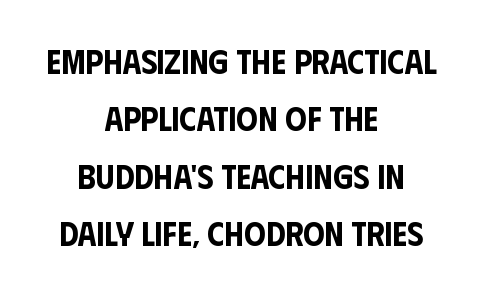
Tracking here is standard; glyphs follow each other at the usual distance. These lines stack symmetrically, like a column narrowing and widening about its center. Rule under the text: the space is simply empty. Observe the absence of serifs on each vertical stroke in this sample.
